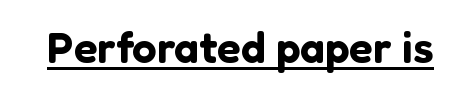
Proportional: the letters do not fall into vertical columns. The text was rendered using a sans face with plain stroke endings. Tall strokes in this sample are plumb rather than angled. Honestly, the letter spacing is just normal — you wouldn't notice it. The rendering uses the underline text-decoration.
